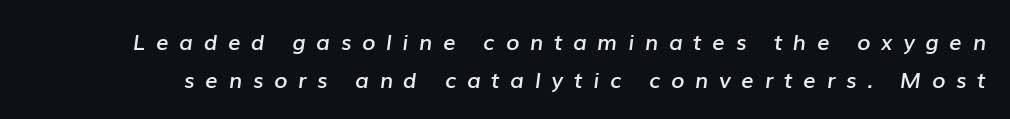
{"italic": "yes", "lean": "right", "slant_degrees": 7, "bold": "semi", "underline": "no", "line_spacing_ratio": 1.71, "letter_spacing": "wide", "letter_spacing_em": 0.48, "glyph_px": 22}
